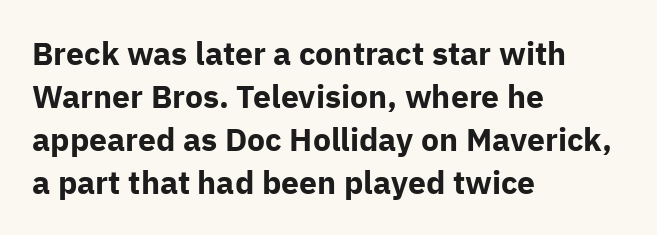
The image shows 32 px bold sans-serif type, upright; set left-aligned, normal line spacing (1.34x), normal letter spacing, not underlined; low stroke contrast and a medium x-height.
